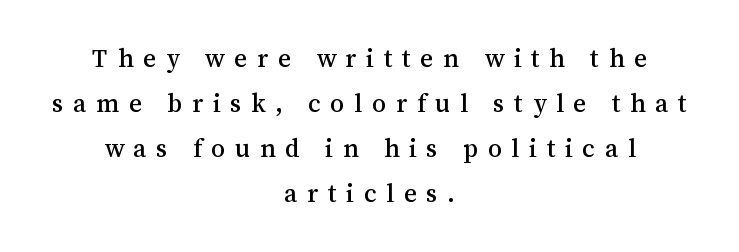
Notice how the stems are strictly vertical — no italics here. Each row of text sits above clean, open space. Inter-character spacing is expanded well beyond the font's built-in metrics. Leftover space on each line is divided equally before and after the words.
